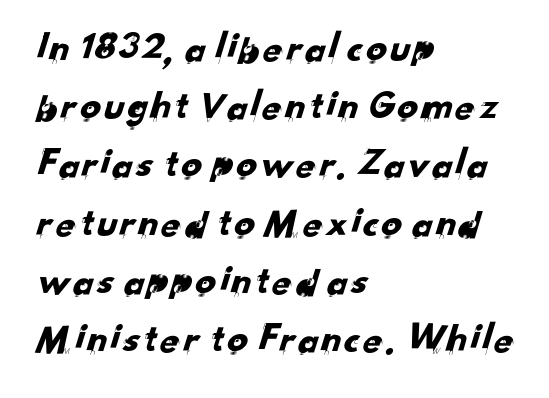
To sum up the face: it is a sans, with no serifs. Spacing between characters is what you'd get straight out of the box. If you measured baseline to baseline, you'd find a middling distance. Think of a printed novel: that variable character pitch is what you see here. Quick note: underline off. Leftover space on each line is placed entirely after the last word.
